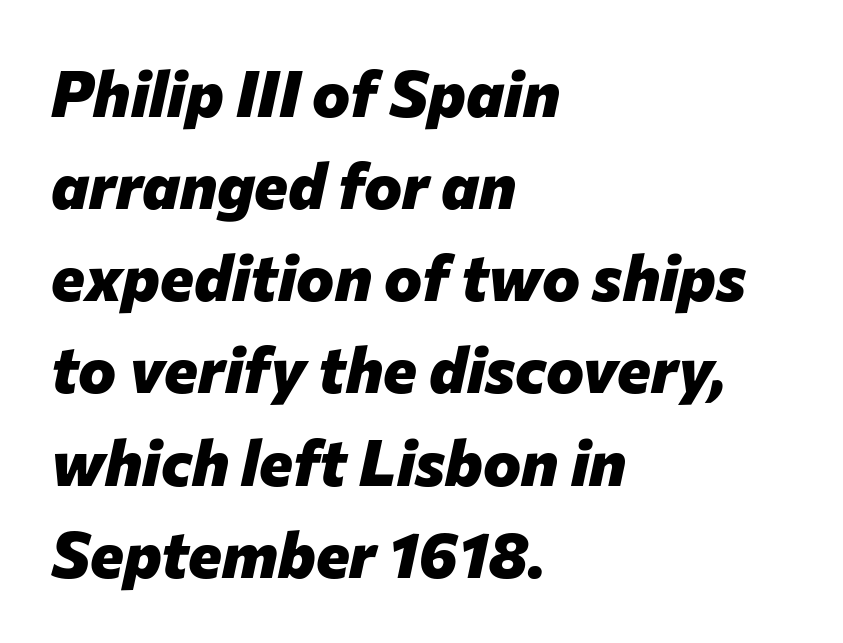
Spacing between characters is what you'd get straight out of the box. The axis of the letterforms is tilted away from vertical. Do the characters align in a grid? No, the font is proportional. The area under the type is left untouched. The letters are bold, with thick, heavy strokes. The leading is moderate, giving the passage an even texture.
